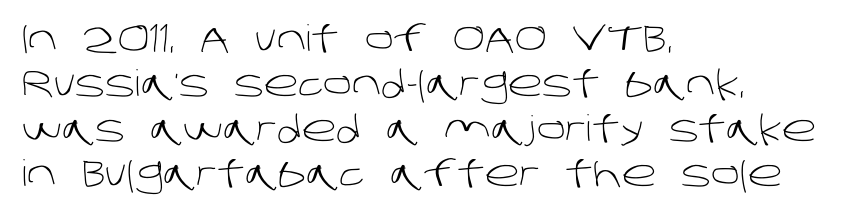
The image shows 36 px light sans-serif type; set left-aligned, normal line spacing (1.25x), normal letter spacing, not underlined; low stroke contrast and a large x-height.
